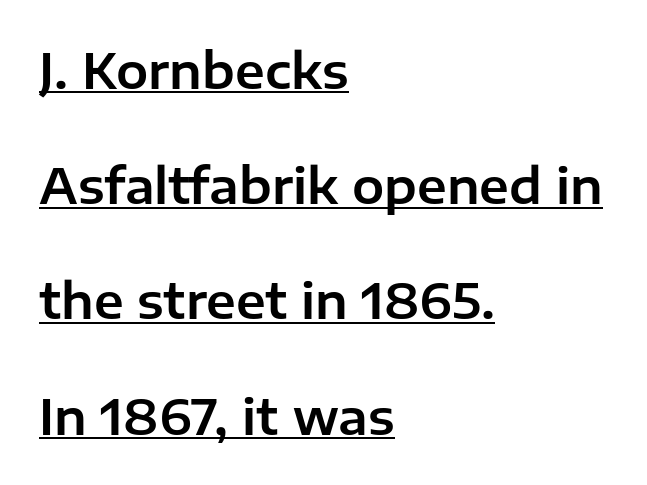
This is sans-serif lettering, the kind often seen on screens and signage. Honestly, the underline is the first thing you notice here. Leading is clearly above the norm, producing a sparse column. Words appear dense and cohesive because spacing is normal. Proportional: the letters do not fall into vertical columns.
